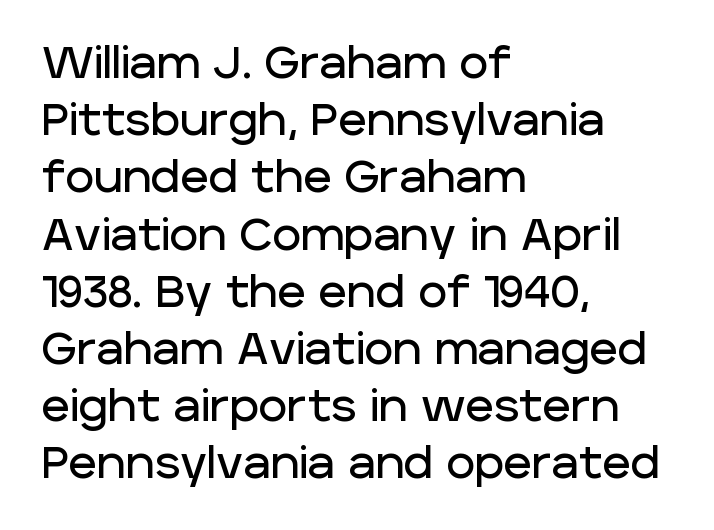
{"serif": "no", "italic": "no", "width": "normal", "stroke_contrast": "low", "x_height": "large", "monospaced": "no", "underline": "no", "align": "left", "line_spacing": "normal", "line_spacing_ratio": 1.3, "letter_spacing": "normal", "letter_spacing_em": 0.0, "glyph_px": 44}
